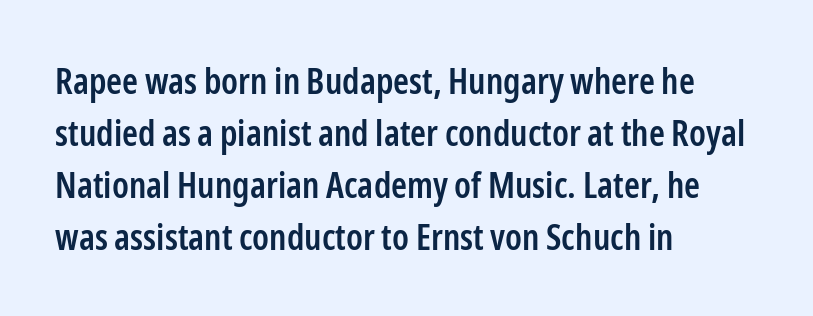
Q: Is the text bold? A: Semi-bold.
Q: Is the text italic (slanted)? A: No, it is upright.
Q: Is the typeface a serif or a sans-serif typeface? A: Sans-serif.
Q: Is the text underlined? A: No.
Q: How is the paragraph aligned? A: Left-aligned.
Q: Is the spacing between letters normal or unusually wide? A: Normal.
Q: Is the spacing between lines tight, normal or loose? A: Normal.
Q: Width (condensed, normal, or wide)? A: Condensed.
Q: Stroke contrast? A: Low.
Q: x-height? A: Medium.
Q: Monospaced? A: No.
